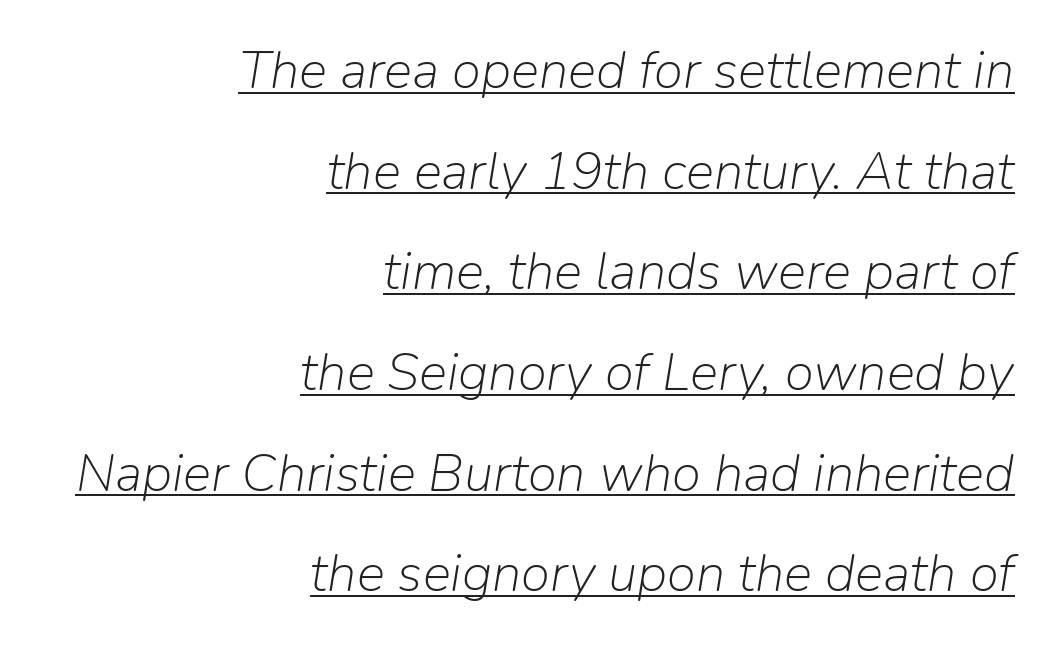
Q: Is the text bold? A: No.
Q: Is the text italic (slanted)? A: Yes, it leans right by about 9 degrees.
Q: Is the text underlined? A: Yes.
Q: How is the paragraph aligned? A: Right-aligned.
Q: Is the spacing between letters normal or unusually wide? A: Normal.
Q: Is the spacing between lines tight, normal or loose? A: Loose.
Q: Width (condensed, normal, or wide)? A: Normal.
Q: Stroke contrast? A: Low.
Q: x-height? A: Medium.
Q: Monospaced? A: No.
